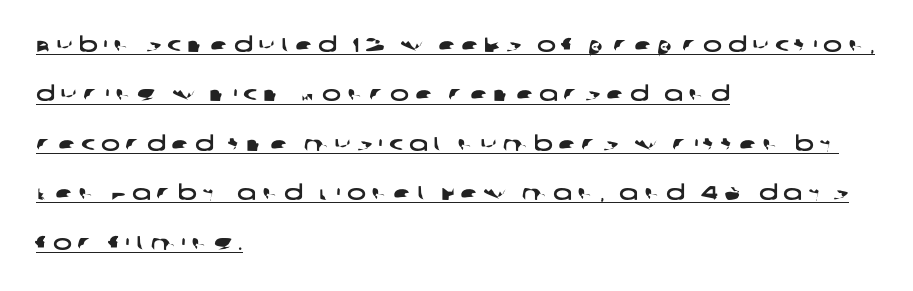
The image shows 20 px text type; set left-aligned, loose line spacing (2.47x), unusually wide letter spacing (+0.29 em), underlined.
